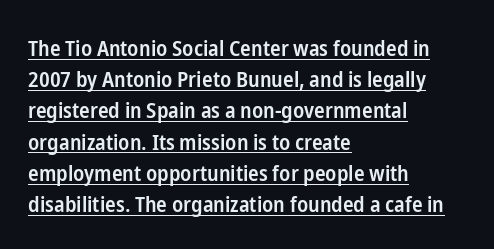
Q: Is the text bold? A: Semi-bold.
Q: Is the text italic (slanted)? A: No, it is upright.
Q: Is the text underlined? A: Yes.
Q: How is the paragraph aligned? A: Left-aligned.
Q: Is the spacing between letters normal or unusually wide? A: Normal.
Q: Is the spacing between lines tight, normal or loose? A: Normal.
